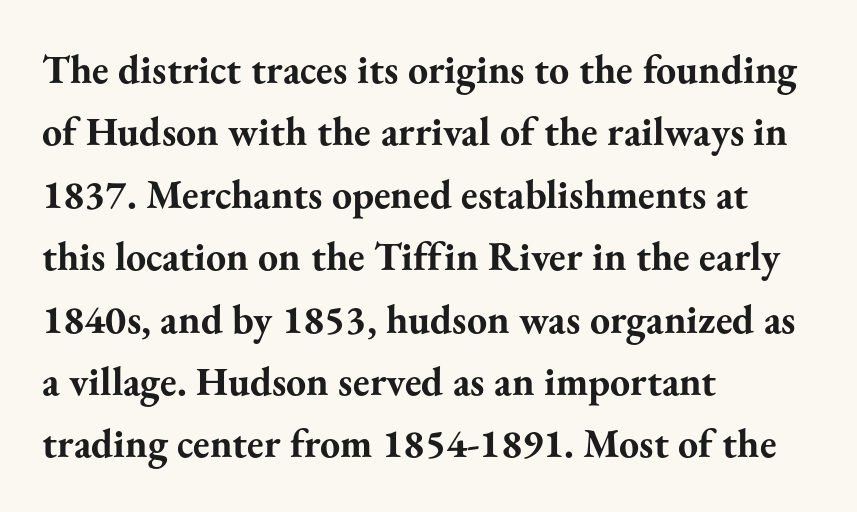
The image shows 40 px bold serif type, upright; set left-aligned, normal line spacing (1.56x), normal letter spacing, not underlined; medium stroke contrast and a small x-height.
